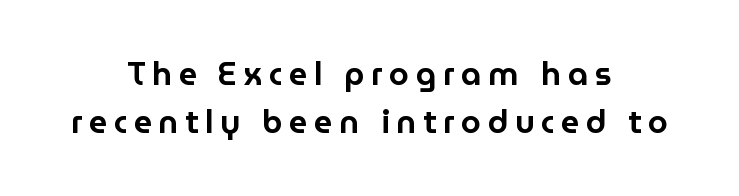
Descenders hang freely into open space. Letter spacing: wide. Line spacing here is normal. The face used here is proportionally spaced, like ordinary book or web type. Examine the stroke ends and you'll find no serifs.
